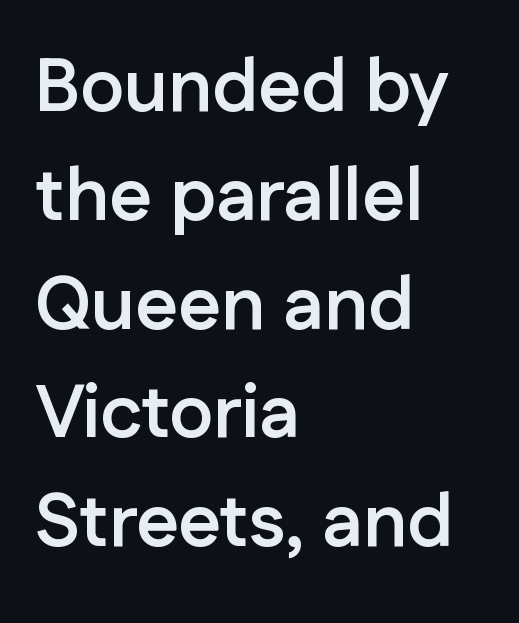
{"serif": "no", "italic": "no", "bold": "yes", "weight": "semibold", "width": "normal", "stroke_contrast": "low", "x_height": "medium", "monospaced": "no", "underline": "no", "align": "left", "line_spacing": "normal", "line_spacing_ratio": 1.47, "letter_spacing": "normal", "letter_spacing_em": 0.0, "glyph_px": 74}
